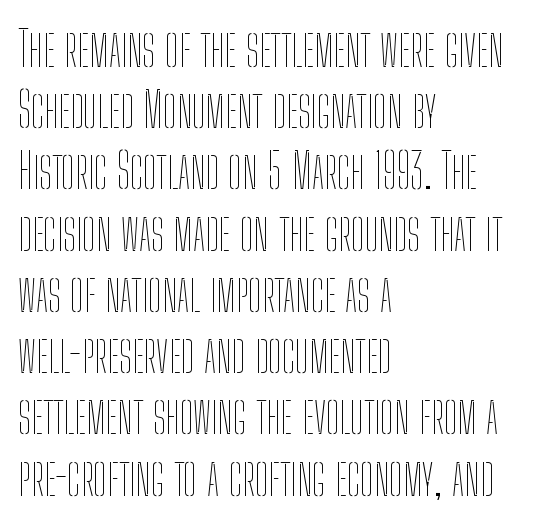
{"italic": "no", "bold": "no", "weight": "thin", "width": "condensed", "stroke_contrast": "low", "x_height": "medium", "monospaced": "no", "underline": "no", "align": "left", "line_spacing": "normal", "line_spacing_ratio": 1.25, "letter_spacing": "normal", "letter_spacing_em": 0.0, "glyph_px": 49}
